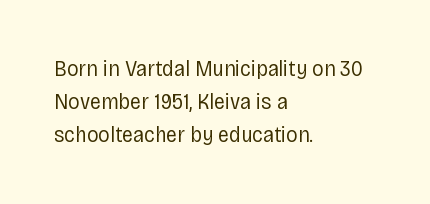
Q: Is the text bold? A: No.
Q: Is the text italic (slanted)? A: No, it is upright.
Q: Is the text underlined? A: No.
Q: How is the paragraph aligned? A: Left-aligned.
Q: Is the spacing between letters normal or unusually wide? A: Normal.
Q: Is the spacing between lines tight, normal or loose? A: Normal.
